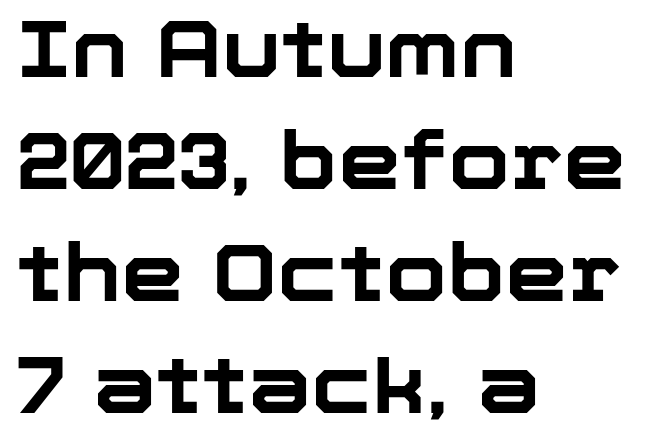
Q: Is the text bold? A: Yes.
Q: Is the text italic (slanted)? A: No, it is upright.
Q: Is the typeface a serif or a sans-serif typeface? A: Sans-serif.
Q: Is the text underlined? A: No.
Q: How is the paragraph aligned? A: Left-aligned.
Q: Is the spacing between letters normal or unusually wide? A: Normal.
Q: Is the spacing between lines tight, normal or loose? A: Normal.
Q: Width (condensed, normal, or wide)? A: Normal.
Q: Stroke contrast? A: Low.
Q: x-height? A: Medium.
Q: Monospaced? A: No.
